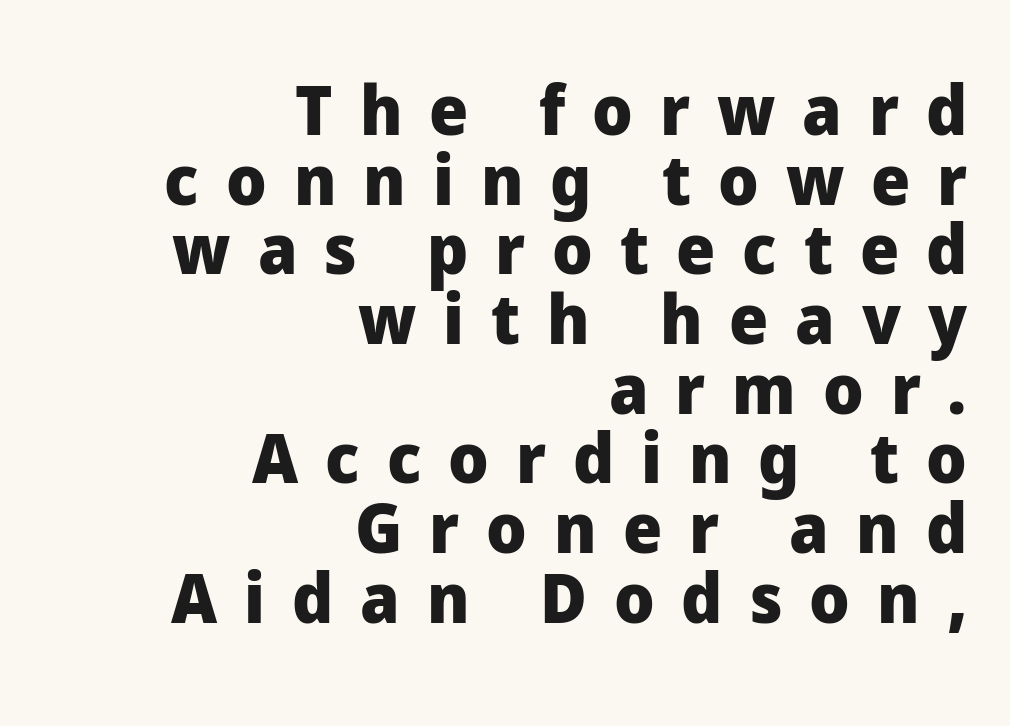
The image shows 69 px heavy sans-serif type, upright; set right-aligned, tight line spacing (1.01x), unusually wide letter spacing (+0.39 em), not underlined; low stroke contrast and a medium x-height.
